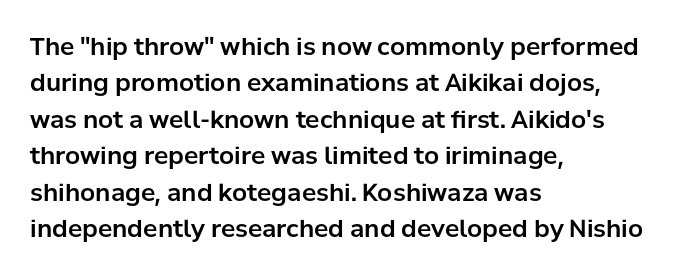
{"italic": "no", "underline": "no", "align": "left", "line_spacing": "normal", "line_spacing_ratio": 1.52, "letter_spacing": "normal", "letter_spacing_em": 0.0, "glyph_px": 24}
